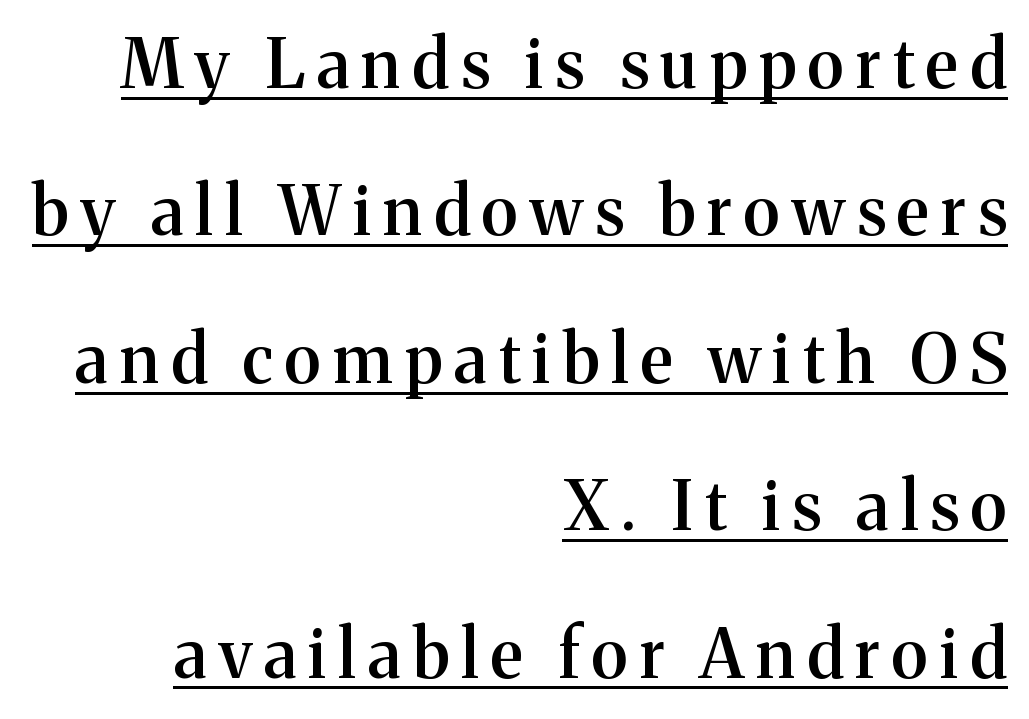
{"serif": "yes", "italic": "no", "bold": "semi", "weight": "semibold", "width": "normal", "stroke_contrast": "medium", "x_height": "medium", "monospaced": "no", "underline": "yes", "align": "right", "line_spacing": "loose", "line_spacing_ratio": 2.2, "glyph_px": 67}
